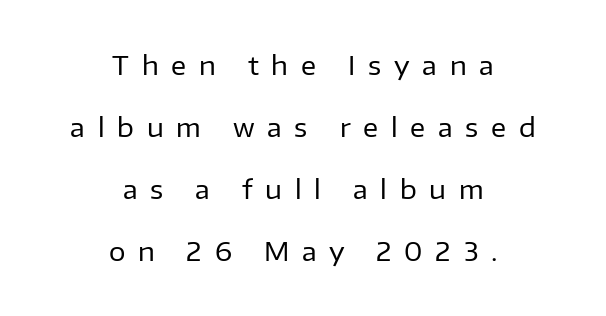
Q: Is the text bold? A: No.
Q: Is the text italic (slanted)? A: No, it is upright.
Q: Is the text underlined? A: No.
Q: How is the paragraph aligned? A: Centered.
Q: Is the spacing between letters normal or unusually wide? A: Unusually wide.
Q: Is the spacing between lines tight, normal or loose? A: Loose.
